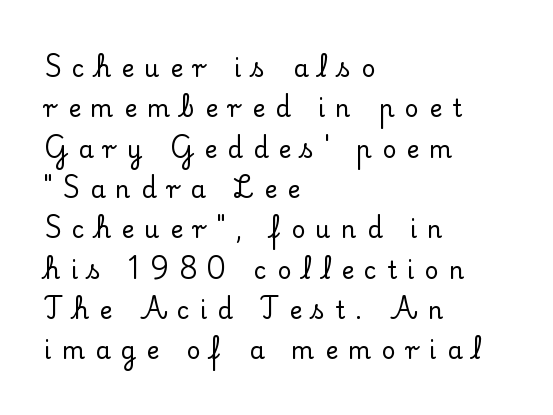
Q: Is the text italic (slanted)? A: No, it is upright.
Q: Is the text underlined? A: No.
Q: How is the paragraph aligned? A: Left-aligned.
Q: Is the spacing between letters normal or unusually wide? A: Unusually wide.
Q: Is the spacing between lines tight, normal or loose? A: Normal.
